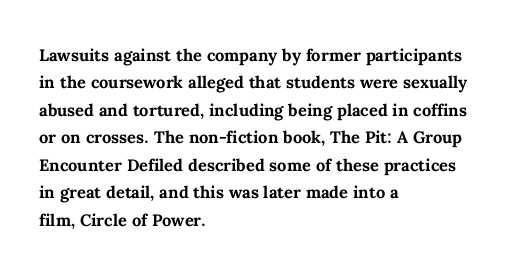
Q: Is the text bold? A: Yes.
Q: Is the text italic (slanted)? A: No, it is upright.
Q: Is the text underlined? A: No.
Q: How is the paragraph aligned? A: Left-aligned.
Q: Is the spacing between letters normal or unusually wide? A: Normal.
Q: Is the spacing between lines tight, normal or loose? A: Normal.
